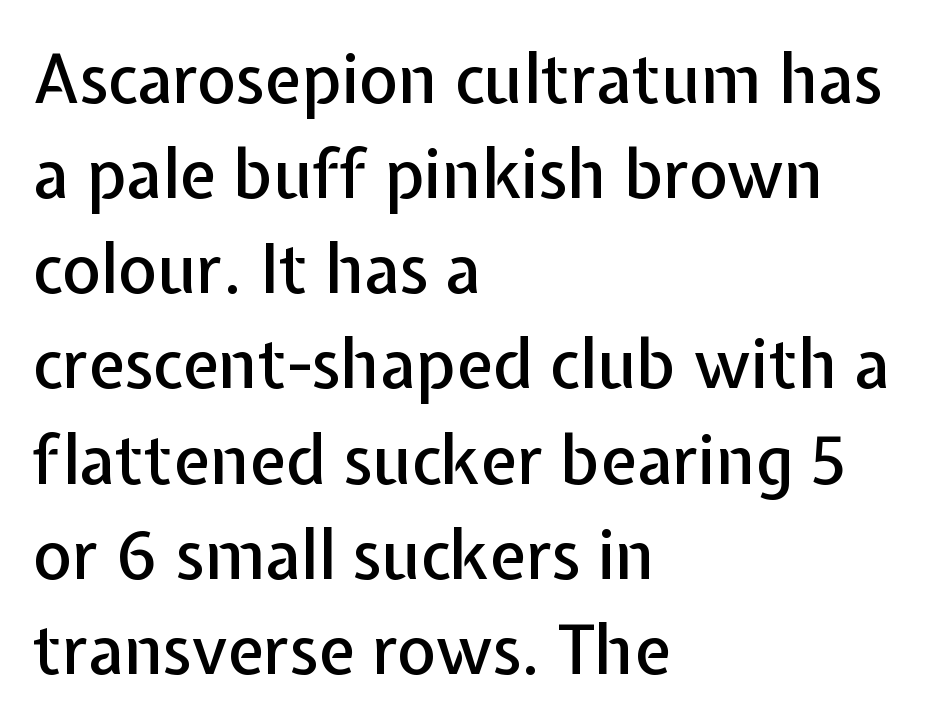
{"serif": "no", "italic": "no", "width": "normal", "stroke_contrast": "low", "x_height": "medium", "monospaced": "no", "underline": "no", "align": "left", "line_spacing": "normal", "line_spacing_ratio": 1.42, "letter_spacing": "normal", "letter_spacing_em": 0.0, "glyph_px": 67}
